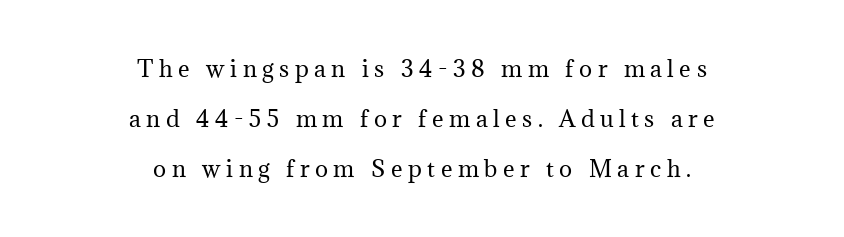
The image shows 22 px text type, upright; set centered, loose line spacing (2.27x), unusually wide letter spacing (+0.25 em), not underlined.
